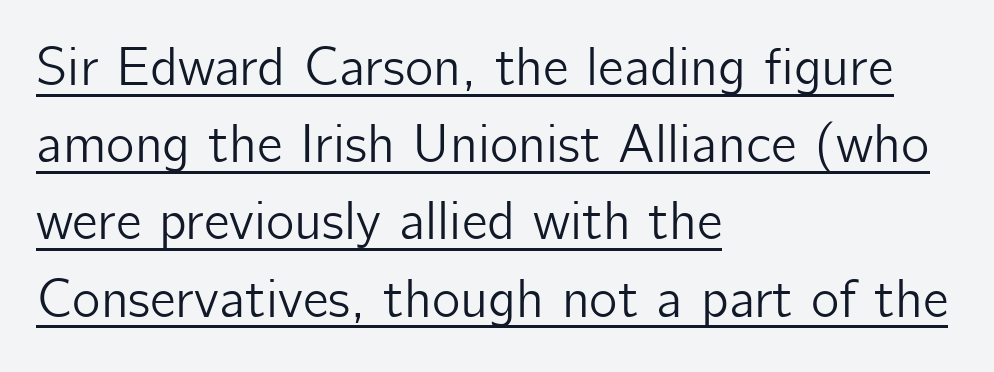
{"serif": "no", "italic": "no", "width": "normal", "stroke_contrast": "low", "x_height": "medium", "monospaced": "no", "underline": "yes", "align": "left", "line_spacing": "normal", "line_spacing_ratio": 1.43, "letter_spacing": "normal", "letter_spacing_em": 0.0, "glyph_px": 54}
